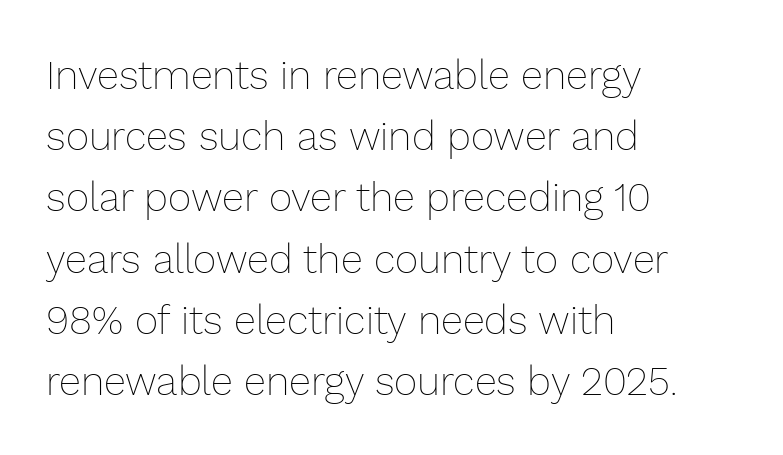
The image shows 40 px thin type, upright; set left-aligned, normal line spacing (1.53x), normal letter spacing, not underlined; low stroke contrast and a medium x-height.
